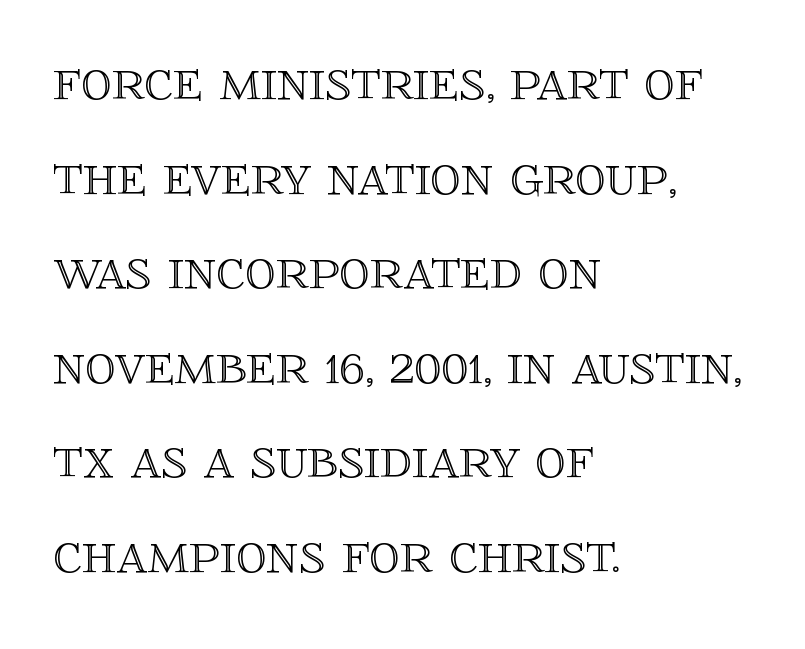
Unlike italic type, these characters show no tilt at all. Descenders are the only things crossing below the line. Is there much room between lines? A standard amount, neither cramped nor airy. These lines keep a tight, regular rhythm from letter to letter. You could not count columns in this text — the font is proportionally spaced. A classic flush-left, rag-right setting is used for this passage.
